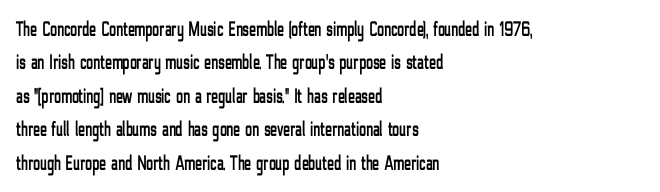
Q: Is the text italic (slanted)? A: No, it is upright.
Q: Is the text underlined? A: No.
Q: How is the paragraph aligned? A: Left-aligned.
Q: Is the spacing between letters normal or unusually wide? A: Normal.
Q: Is the spacing between lines tight, normal or loose? A: Normal.
